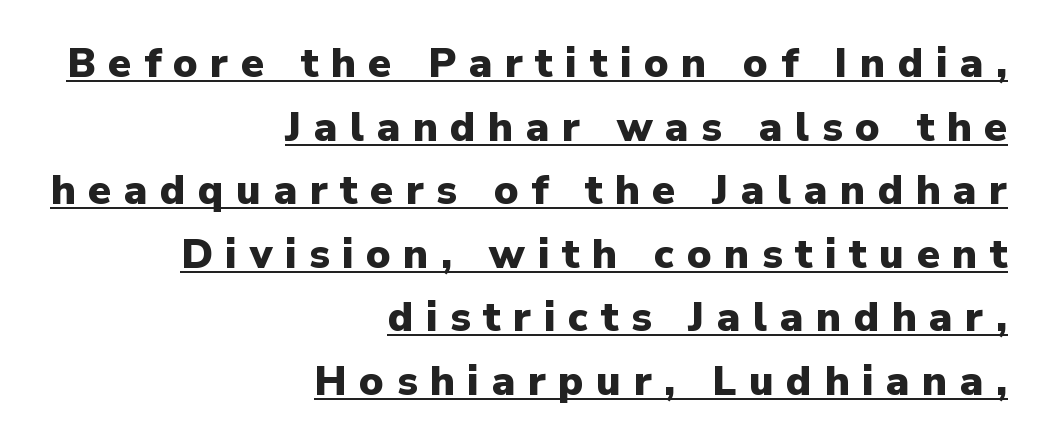
Q: Is the text bold? A: Yes.
Q: Is the text italic (slanted)? A: No, it is upright.
Q: Is the typeface a serif or a sans-serif typeface? A: Sans-serif.
Q: Is the text underlined? A: Yes.
Q: How is the paragraph aligned? A: Right-aligned.
Q: Is the spacing between letters normal or unusually wide? A: Unusually wide.
Q: Is the spacing between lines tight, normal or loose? A: Normal.
Q: Width (condensed, normal, or wide)? A: Normal.
Q: Stroke contrast? A: Low.
Q: x-height? A: Medium.
Q: Monospaced? A: No.
